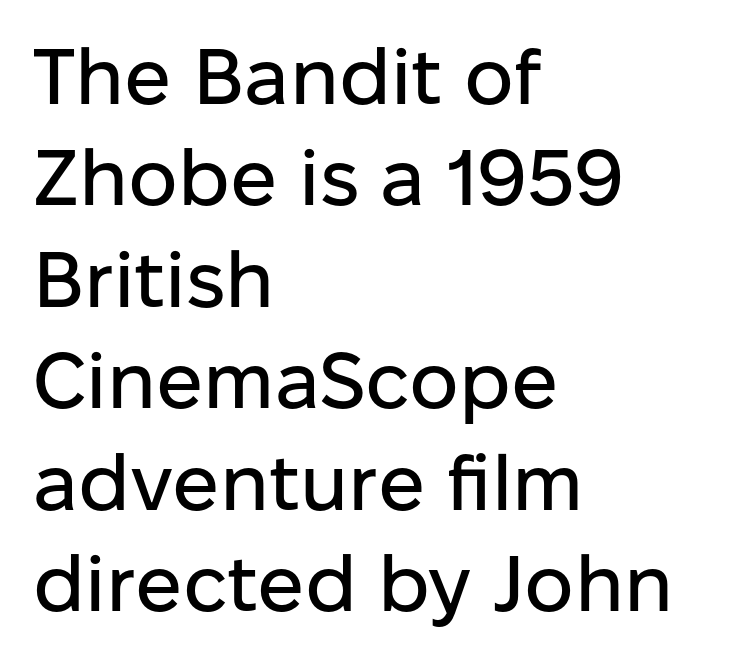
Q: Is the text italic (slanted)? A: No, it is upright.
Q: Is the typeface a serif or a sans-serif typeface? A: Sans-serif.
Q: Is the text underlined? A: No.
Q: How is the paragraph aligned? A: Left-aligned.
Q: Is the spacing between letters normal or unusually wide? A: Normal.
Q: Is the spacing between lines tight, normal or loose? A: Normal.
Q: Width (condensed, normal, or wide)? A: Normal.
Q: Stroke contrast? A: Low.
Q: x-height? A: Medium.
Q: Monospaced? A: No.
